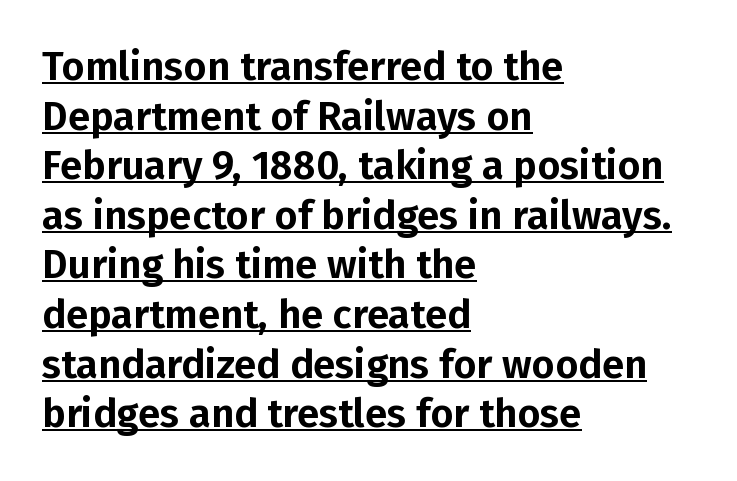
{"serif": "no", "italic": "no", "width": "normal", "stroke_contrast": "low", "x_height": "medium", "monospaced": "no", "underline": "yes", "align": "left", "line_spacing_ratio": 1.24, "letter_spacing": "normal", "letter_spacing_em": 0.0, "glyph_px": 40}
